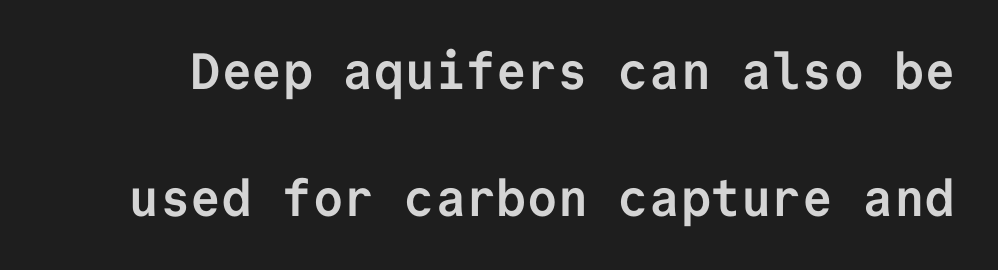
The image shows 51 px semibold sans-serif type, upright, monospaced; set loose line spacing (2.49x), normal letter spacing, not underlined; low stroke contrast and a medium x-height.
